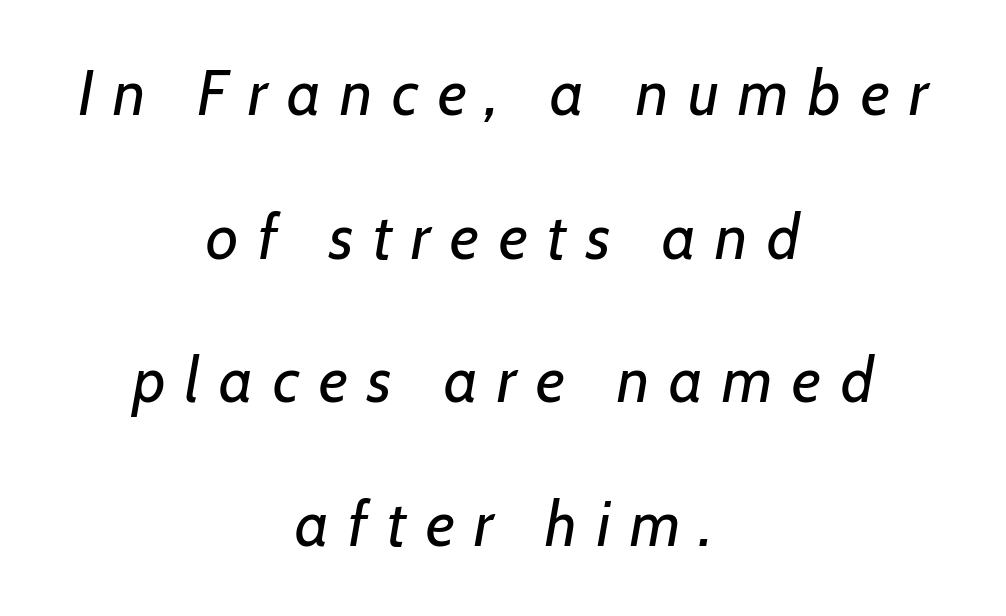
Style check: oblique. Short note: letters widely spaced. The passage shown stacks its lines with a broad gap. The face used here is proportionally spaced, like ordinary book or web type.
